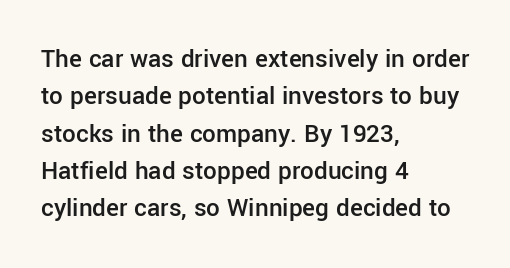
Q: Is the text bold? A: Semi-bold.
Q: Is the text italic (slanted)? A: No, it is upright.
Q: Is the text underlined? A: No.
Q: How is the paragraph aligned? A: Left-aligned.
Q: Is the spacing between letters normal or unusually wide? A: Normal.
Q: Is the spacing between lines tight, normal or loose? A: Normal.
